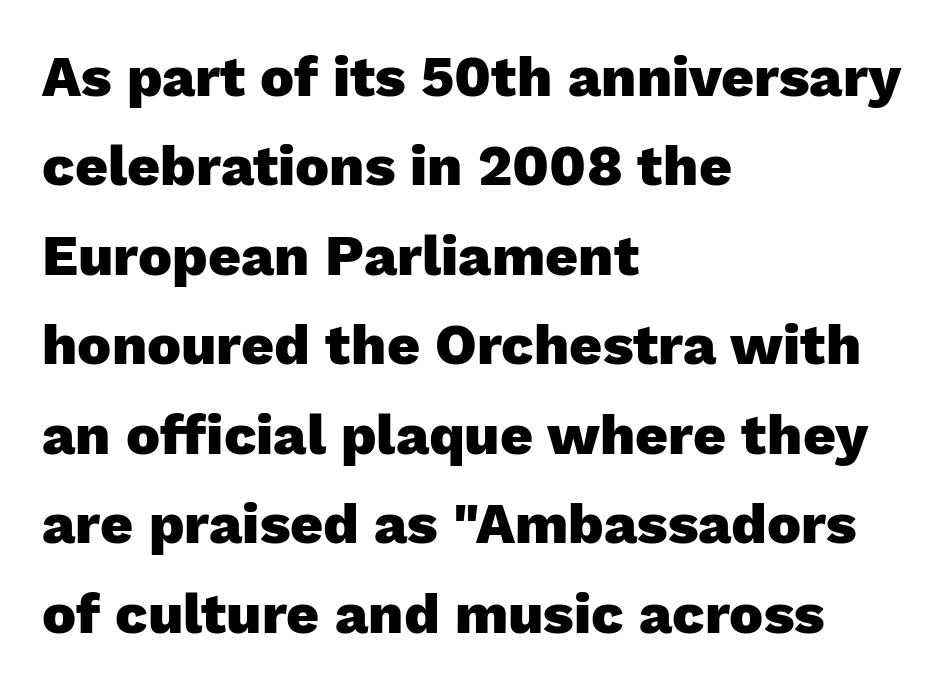
{"serif": "no", "italic": "no", "bold": "yes", "weight": "heavy", "width": "normal", "stroke_contrast": "low", "x_height": "medium", "monospaced": "no", "underline": "no", "align": "left", "line_spacing": "normal", "line_spacing_ratio": 1.57, "letter_spacing": "normal", "letter_spacing_em": 0.0, "glyph_px": 57}
